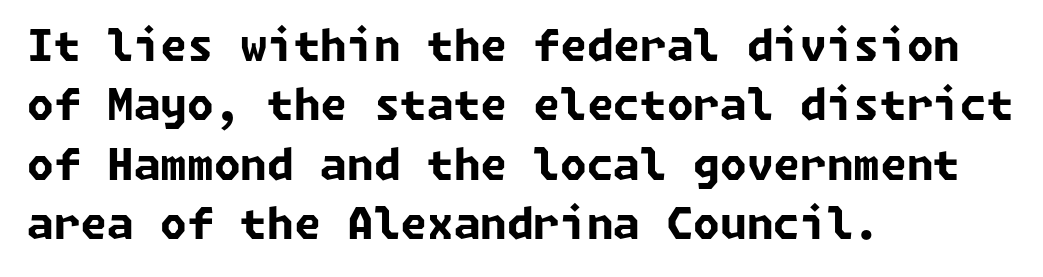
The image shows 43 px bold sans-serif type; set left-aligned, normal line spacing (1.38x), normal letter spacing, not underlined; low stroke contrast and a medium x-height.
